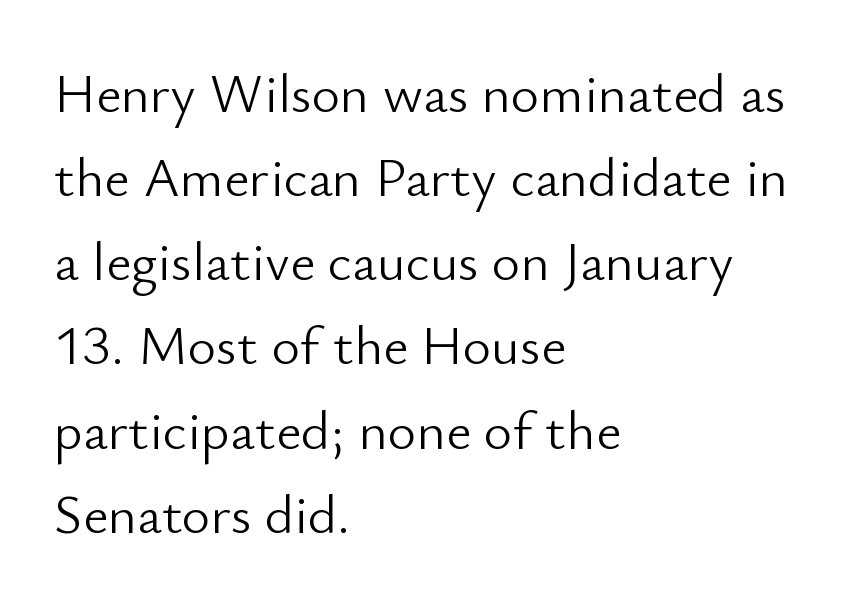
The image shows 55 px light sans-serif type, upright; set left-aligned, normal line spacing (1.53x), normal letter spacing, not underlined; low stroke contrast and a small x-height.
